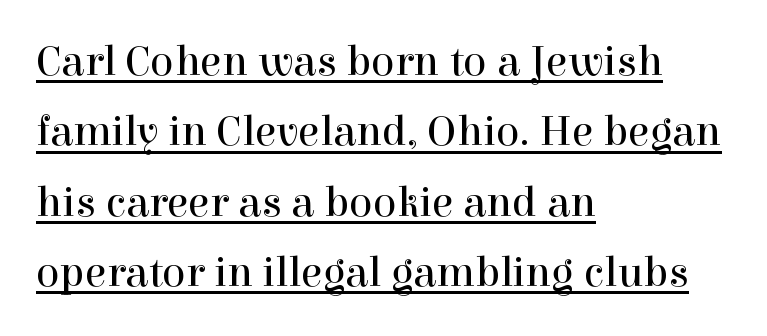
The image shows 44 px regular-weight serif type, upright; set left-aligned, normal line spacing (1.6x), normal letter spacing, underlined; a medium x-height.
